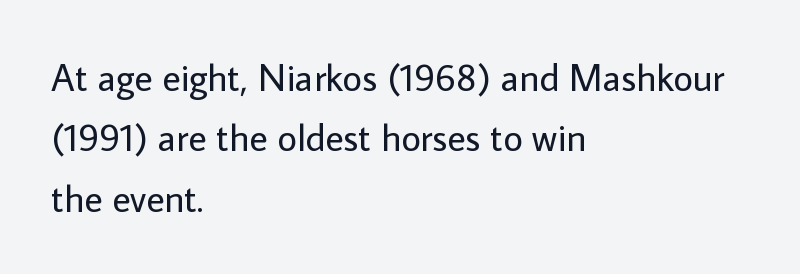
{"serif": "no", "italic": "no", "bold": "no", "weight": "regular", "width": "normal", "stroke_contrast": "low", "x_height": "medium", "monospaced": "no", "underline": "no", "align": "left", "line_spacing": "normal", "line_spacing_ratio": 1.59, "letter_spacing": "normal", "letter_spacing_em": 0.0, "glyph_px": 38}
